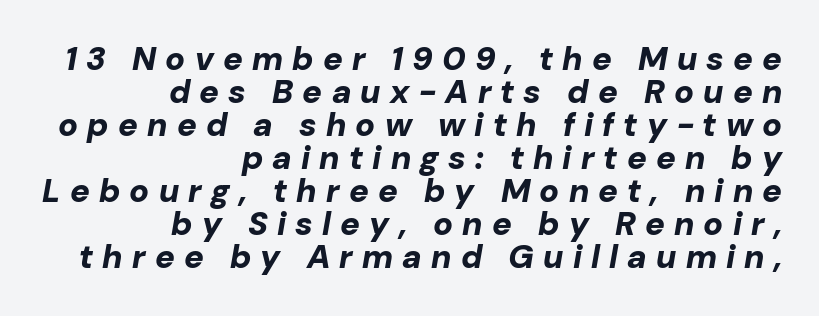
Q: Is the text bold? A: Yes.
Q: Is the text italic (slanted)? A: Yes, it leans right by about 10 degrees.
Q: Is the text underlined? A: No.
Q: How is the paragraph aligned? A: Right-aligned.
Q: Is the spacing between letters normal or unusually wide? A: Unusually wide.
Q: Is the spacing between lines tight, normal or loose? A: Tight.
Q: Width (condensed, normal, or wide)? A: Normal.
Q: Stroke contrast? A: Low.
Q: x-height? A: Medium.
Q: Monospaced? A: No.
